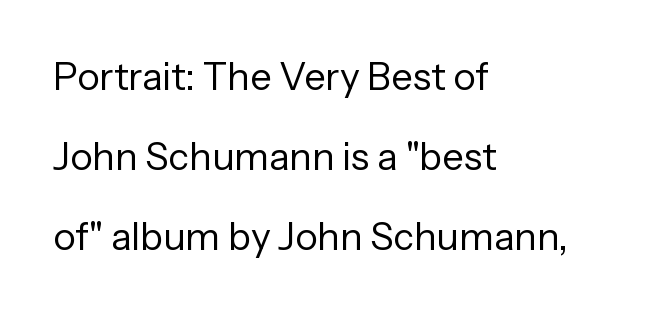
Q: Is the text bold? A: No.
Q: Is the text italic (slanted)? A: No, it is upright.
Q: Is the typeface a serif or a sans-serif typeface? A: Sans-serif.
Q: Is the text underlined? A: No.
Q: How is the paragraph aligned? A: Left-aligned.
Q: Is the spacing between letters normal or unusually wide? A: Normal.
Q: Is the spacing between lines tight, normal or loose? A: Loose.
Q: Width (condensed, normal, or wide)? A: Normal.
Q: Stroke contrast? A: Low.
Q: x-height? A: Medium.
Q: Monospaced? A: No.
